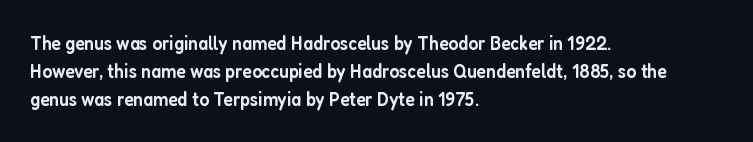
Q: Is the text bold? A: Semi-bold.
Q: Is the text italic (slanted)? A: No, it is upright.
Q: Is the text underlined? A: No.
Q: How is the paragraph aligned? A: Left-aligned.
Q: Is the spacing between letters normal or unusually wide? A: Normal.
Q: Is the spacing between lines tight, normal or loose? A: Normal.
